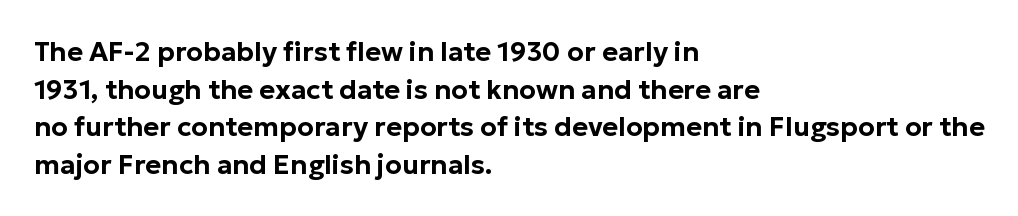
{"italic": "no", "underline": "no", "align": "left", "line_spacing": "normal", "line_spacing_ratio": 1.39, "letter_spacing": "normal", "letter_spacing_em": 0.0, "glyph_px": 27}
